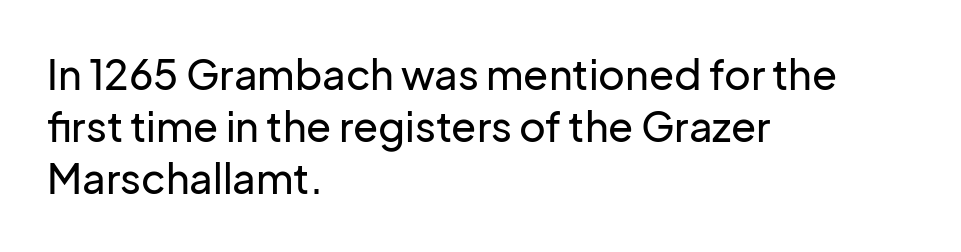
Q: Is the text italic (slanted)? A: No, it is upright.
Q: Is the typeface a serif or a sans-serif typeface? A: Sans-serif.
Q: Is the text underlined? A: No.
Q: How is the paragraph aligned? A: Left-aligned.
Q: Is the spacing between letters normal or unusually wide? A: Normal.
Q: Is the spacing between lines tight, normal or loose? A: Normal.
Q: Width (condensed, normal, or wide)? A: Normal.
Q: Stroke contrast? A: Low.
Q: x-height? A: Medium.
Q: Monospaced? A: No.
